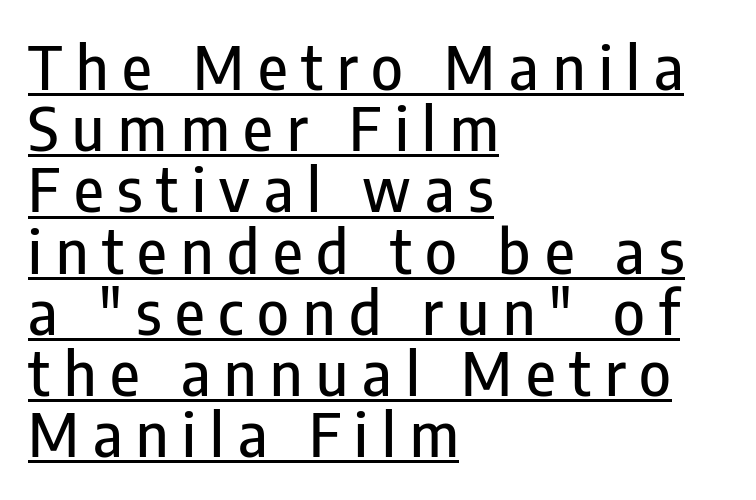
The image shows 60 px condensed sans-serif type, upright; set left-aligned, tight line spacing (1.02x), unusually wide letter spacing (+0.23 em), underlined; low stroke contrast and a medium x-height.
